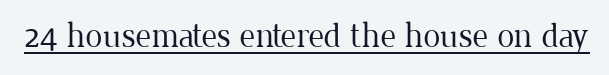
Every word sits above its own underline. Varying glyph widths throughout — classic text-font behaviour. Type style note: has serifs. Think standard paragraph weight, or any step lighter than that.
